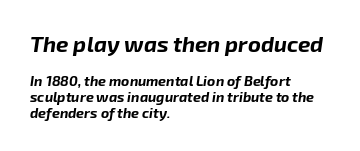
The image shows 22 px bold type, italic (leaning right); set left-aligned, tight line spacing (1.12x), normal letter spacing, not underlined; the first (top) block is 1.57x larger.
